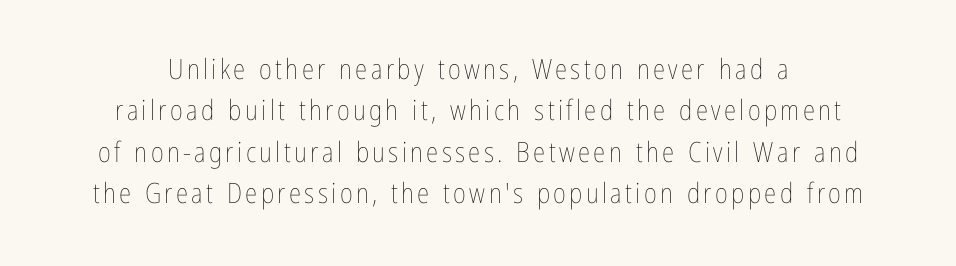
{"italic": "no", "bold": "no", "weight": "thin", "width": "condensed", "stroke_contrast": "low", "x_height": "medium", "monospaced": "no", "underline": "no", "align": "center", "line_spacing": "normal", "line_spacing_ratio": 1.48, "glyph_px": 28}
